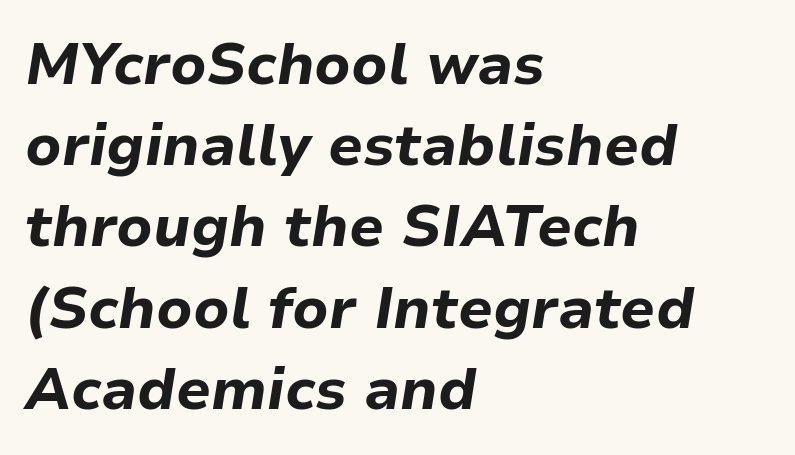
The image shows 58 px bold type, italic (leaning right); set left-aligned, normal line spacing (1.4x), normal letter spacing, not underlined; low stroke contrast and a medium x-height.
